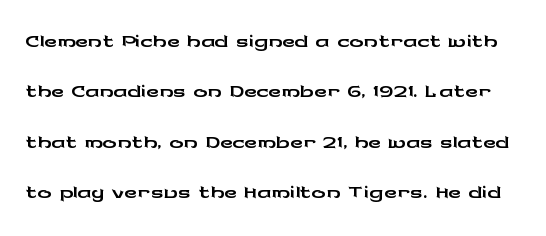
Q: Is the text italic (slanted)? A: No, it is upright.
Q: Is the typeface a serif or a sans-serif typeface? A: Sans-serif.
Q: Is the text underlined? A: No.
Q: Is the spacing between letters normal or unusually wide? A: Normal.
Q: Is the spacing between lines tight, normal or loose? A: Normal.
Q: Width (condensed, normal, or wide)? A: Wide.
Q: Stroke contrast? A: Low.
Q: x-height? A: Medium.
Q: Monospaced? A: No.
